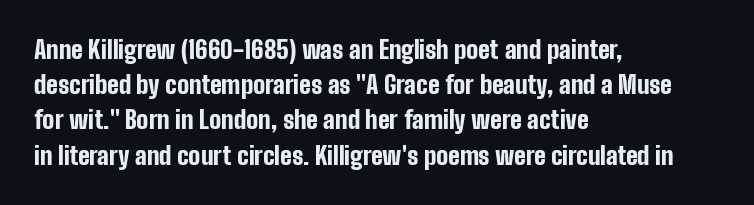
{"italic": "no", "bold": "yes", "underline": "no", "align": "left", "line_spacing": "normal", "line_spacing_ratio": 1.41, "letter_spacing": "normal", "letter_spacing_em": 0.0, "glyph_px": 25}
